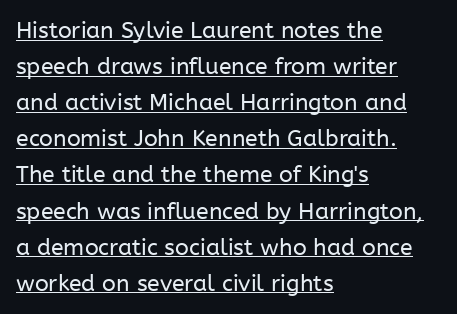
The image shows 23 px text type, upright; set left-aligned, normal line spacing (1.57x), normal letter spacing, underlined.
